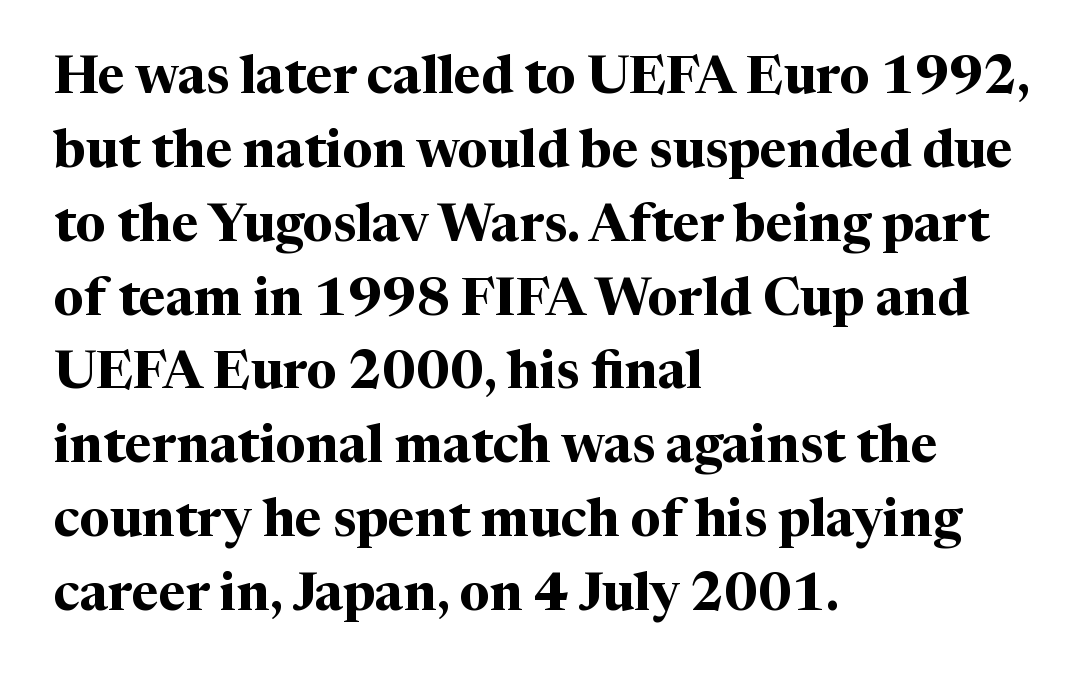
Layout note: lines flush left. Underlining? Definitely not there. Unlike a clean sans, this face finishes its strokes with serifs. Varying glyph widths throughout — classic text-font behaviour. Inter-character spacing is left at the font's built-in metrics.
